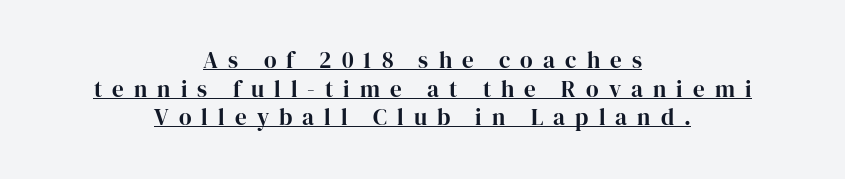
Posture: vertical. Does a line run under the words? Yes, clearly. Loose tracking; the words dissolve into strings of separated letters. Which margin do the lines hug? Neither — every line sits in the middle.
